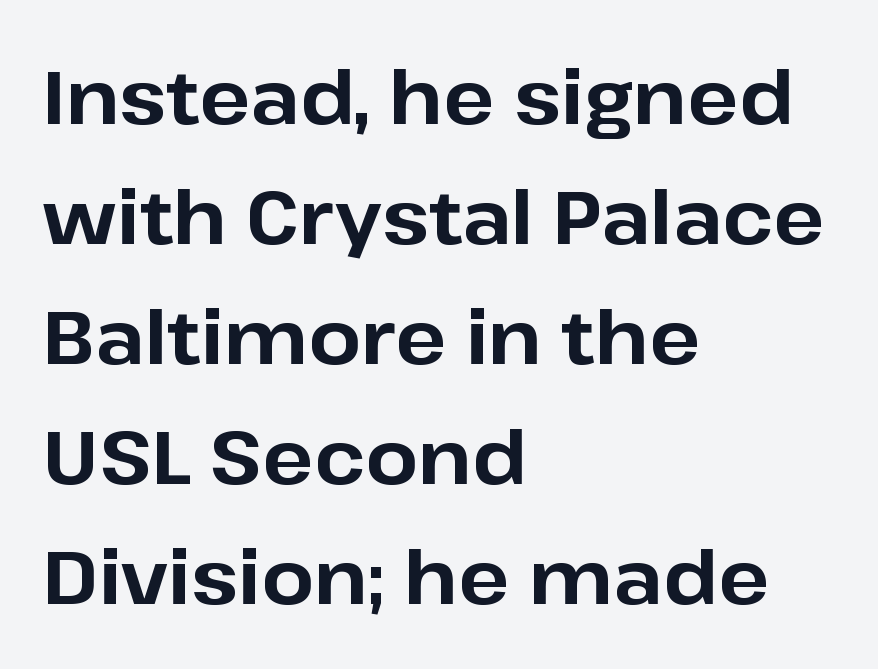
The image shows 75 px bold sans-serif type, upright; set left-aligned, normal line spacing (1.6x), normal letter spacing, not underlined; low stroke contrast and a medium x-height.
